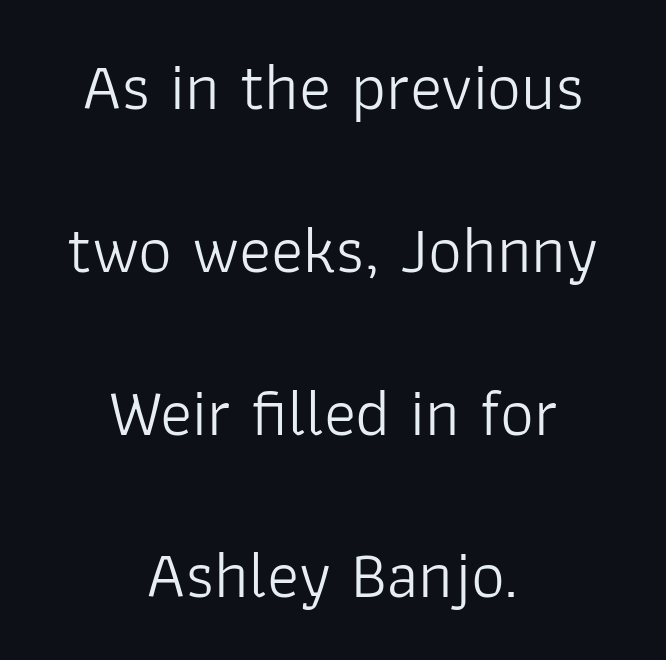
{"serif": "no", "italic": "no", "bold": "no", "weight": "light", "width": "normal", "stroke_contrast": "low", "x_height": "medium", "monospaced": "no", "underline": "no", "align": "center", "line_spacing": "loose", "line_spacing_ratio": 2.43, "letter_spacing": "normal", "letter_spacing_em": 0.0, "glyph_px": 67}
